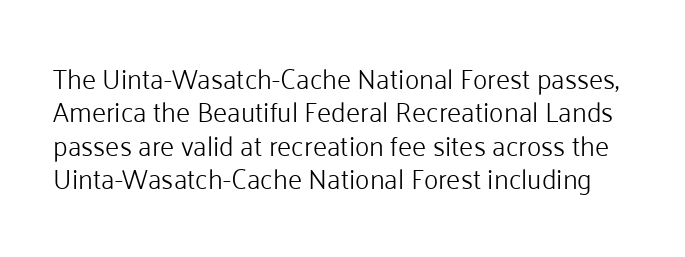
{"italic": "no", "bold": "no", "underline": "no", "line_spacing_ratio": 1.24, "letter_spacing": "normal", "letter_spacing_em": 0.0, "glyph_px": 27}
